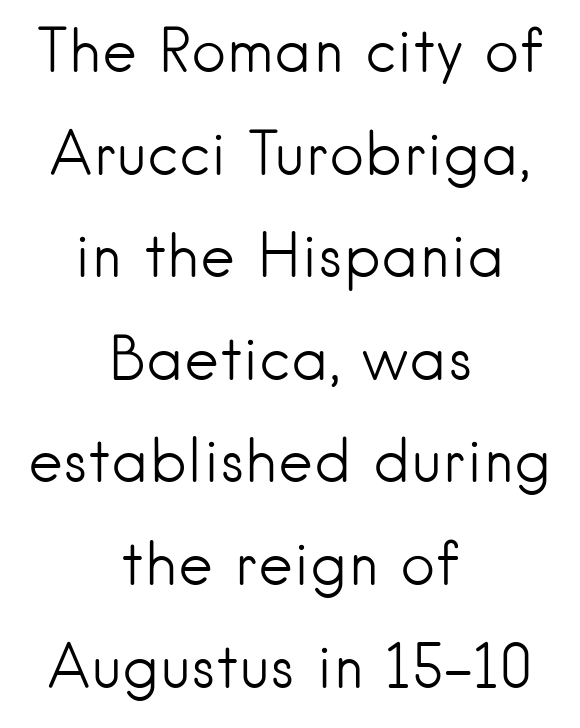
The typeface has the unassuming heft of standard copy or less. Note the varied advance widths — an 'i' is clearly narrower than an 'm'. The space beneath each line is pristine and unruled. The type sits square on the baseline with zero lean.
